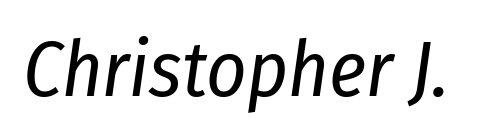
The image shows 78 px regular-weight, condensed type, italic (leaning right); set normal letter spacing, not underlined; low stroke contrast and a medium x-height.
